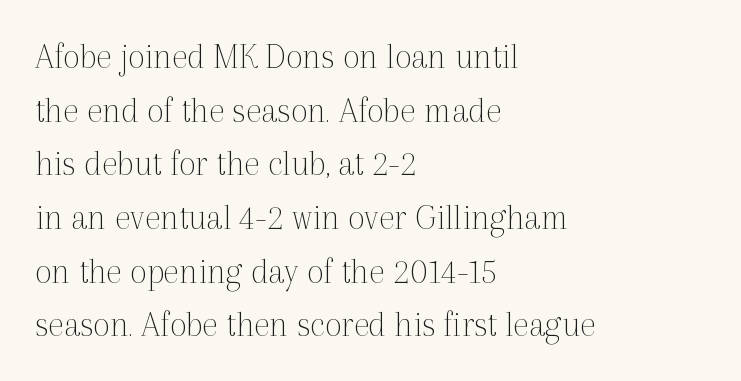
Nope, not italic — everything's standing straight. Only glyphs here, with clear space below each row. Regarding leading, the lines here are spaced in the standard way. Horizontal alignment here is leftward, the default for most running prose. The type is set solid horizontally, with unmodified tracking.
